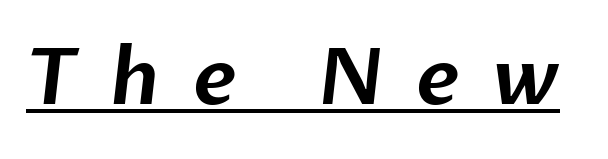
{"serif": "no", "width": "normal", "stroke_contrast": "low", "x_height": "medium", "monospaced": "no", "underline": "yes", "letter_spacing": "wide", "letter_spacing_em": 0.42, "glyph_px": 78}
